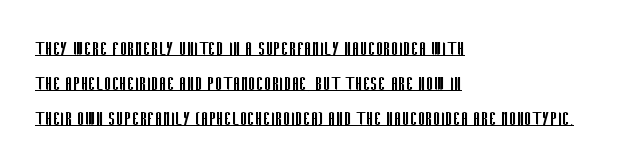
The lines sit at an ordinary, default distance from one another. Nothing heavy about these letters — not bold at all. Notice how the passage keeps a crisp vertical edge on the left only. Is there any slant? The stems are plumb.
